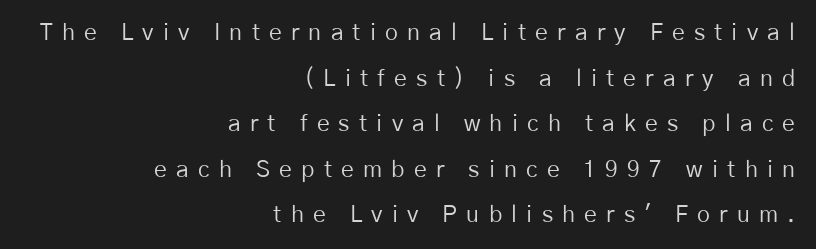
{"italic": "no", "bold": "no", "underline": "no", "align": "right", "line_spacing": "loose", "line_spacing_ratio": 1.98, "letter_spacing": "wide", "letter_spacing_em": 0.4, "glyph_px": 23}
